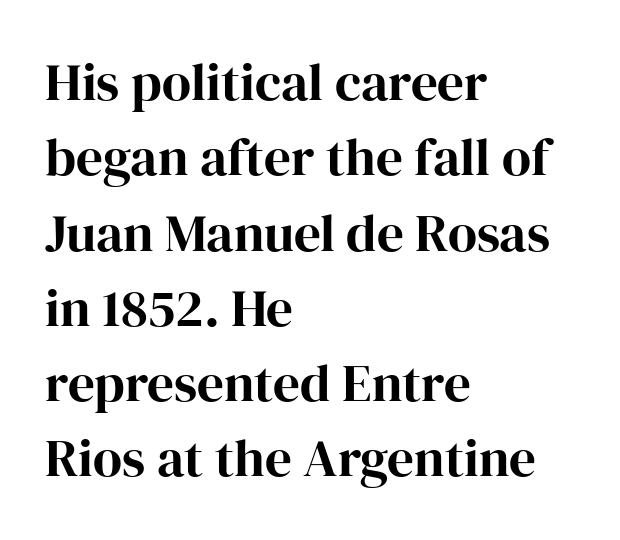
{"serif": "yes", "italic": "no", "width": "normal", "stroke_contrast": "high", "x_height": "medium", "monospaced": "no", "underline": "no", "align": "left", "line_spacing": "normal", "line_spacing_ratio": 1.42, "letter_spacing": "normal", "letter_spacing_em": 0.0, "glyph_px": 53}
